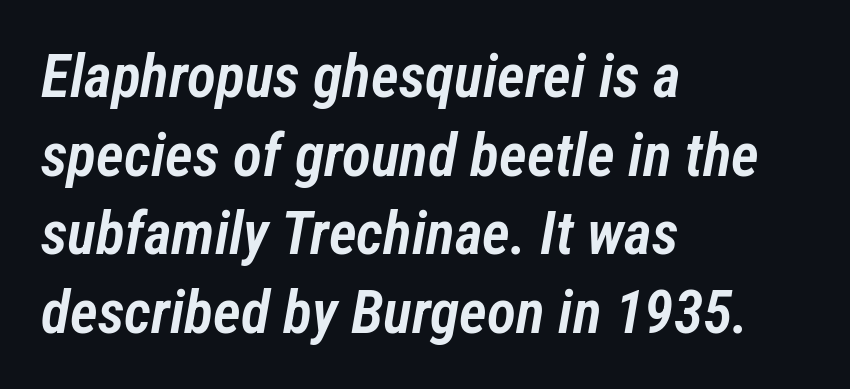
Q: Is the text bold? A: Semi-bold.
Q: Is the text italic (slanted)? A: Yes, it leans right by about 12 degrees.
Q: Is the text underlined? A: No.
Q: How is the paragraph aligned? A: Left-aligned.
Q: Is the spacing between letters normal or unusually wide? A: Normal.
Q: Is the spacing between lines tight, normal or loose? A: Normal.
Q: Width (condensed, normal, or wide)? A: Condensed.
Q: Stroke contrast? A: Low.
Q: x-height? A: Medium.
Q: Monospaced? A: No.
